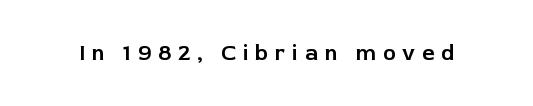
The image shows 22 px text type, upright; set unusually wide letter spacing (+0.3 em), not underlined.
